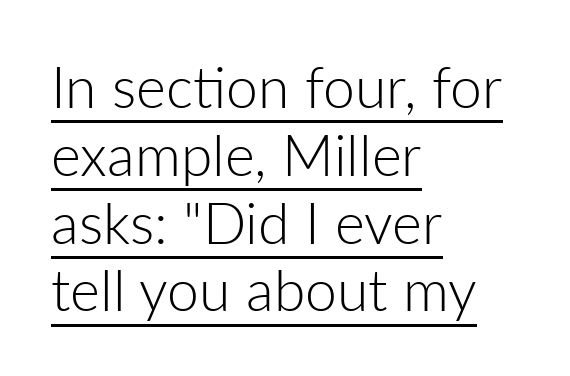
{"serif": "no", "italic": "no", "bold": "no", "weight": "light", "width": "normal", "stroke_contrast": "low", "x_height": "medium", "monospaced": "no", "underline": "yes", "align": "left", "line_spacing_ratio": 1.19, "letter_spacing": "normal", "letter_spacing_em": 0.0, "glyph_px": 57}
